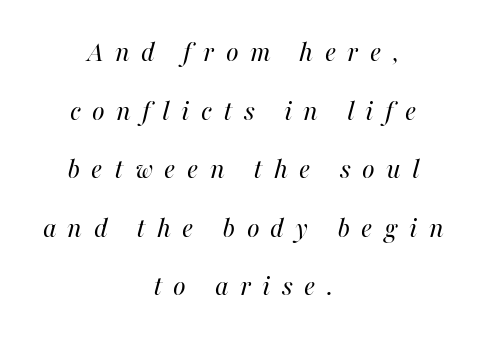
{"italic": "yes", "lean": "right", "slant_degrees": 16, "bold": "no", "weight": "regular", "width": "normal", "stroke_contrast": "high", "x_height": "medium", "monospaced": "no", "underline": "no", "align": "center", "line_spacing": "loose", "line_spacing_ratio": 2.02, "letter_spacing": "wide", "letter_spacing_em": 0.39, "glyph_px": 29}
